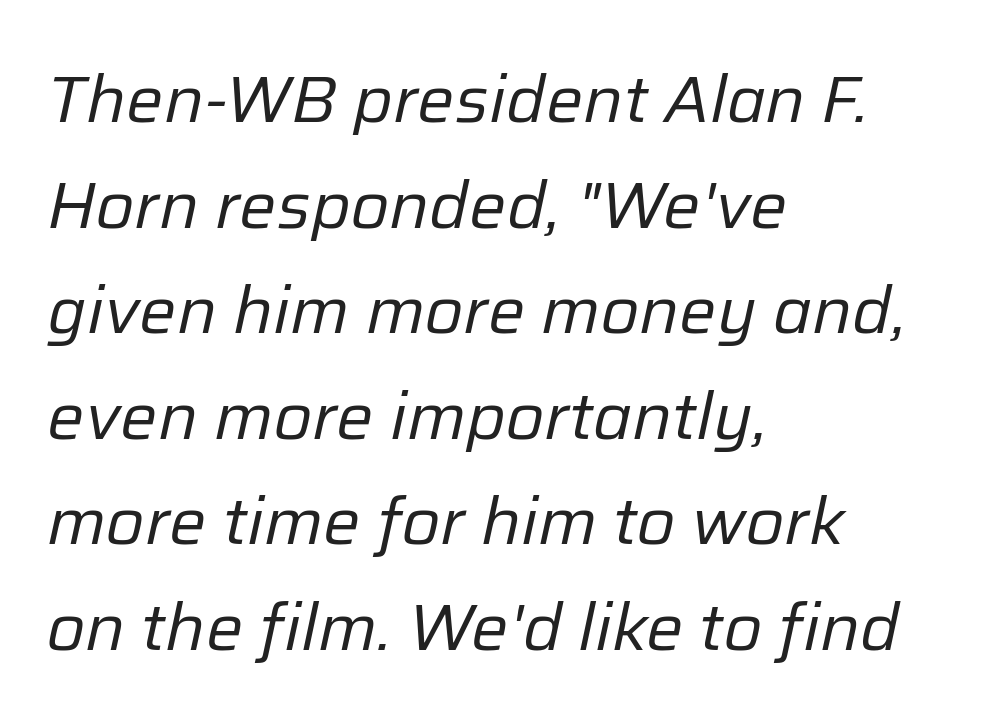
The face used here is rendered with its standard letterfit. Typeset ragged right — the left edge is the straight one. Check the space under the baseline: it is left empty. The letters look calm and open, with moderate or lighter stems. Leading: standard.
